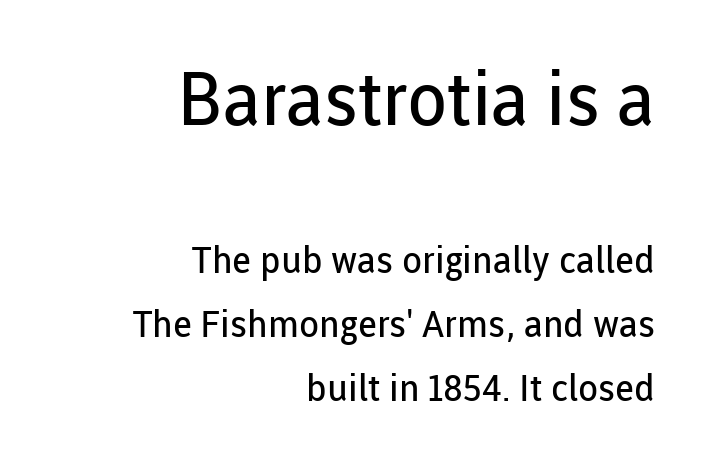
Q: Is the text bold? A: No.
Q: Is the text italic (slanted)? A: No, it is upright.
Q: Is the typeface a serif or a sans-serif typeface? A: Sans-serif.
Q: Is the text underlined? A: No.
Q: How is the paragraph aligned? A: Right-aligned.
Q: Is the spacing between letters normal or unusually wide? A: Normal.
Q: Which block of text is set in a larger size, the first (top) or the second (bottom)? A: The first (top) one.
Q: Width (condensed, normal, or wide)? A: Normal.
Q: Stroke contrast? A: Low.
Q: x-height? A: Medium.
Q: Monospaced? A: No.
